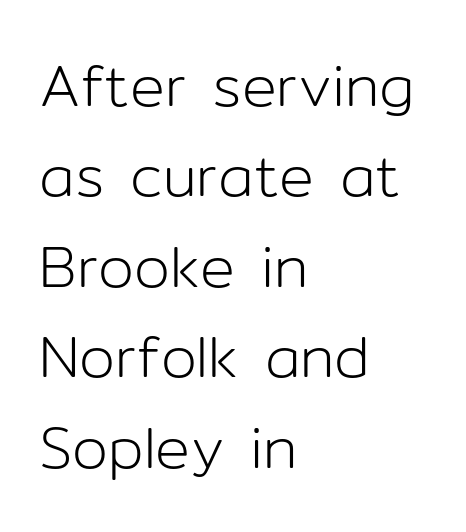
The image shows 58 px light sans-serif type, upright; set left-aligned, normal line spacing (1.56x), normal letter spacing, not underlined; low stroke contrast and a medium x-height.
